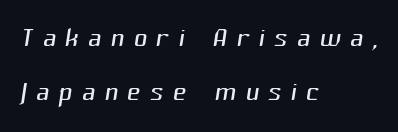
The gap between lines stays unmarked. The rendering uses natural spacing where letterforms have individual widths. What's the leading like? Ordinary, nothing unusual. Substantial extra tracking has been applied to these lines. Stems here are at most as thick as an everyday book face. Nope, no serifs anywhere on these letters.
